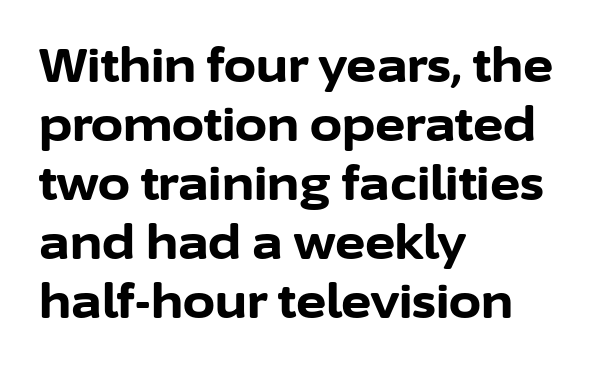
Q: Is the text bold? A: Yes.
Q: Is the text italic (slanted)? A: No, it is upright.
Q: Is the typeface a serif or a sans-serif typeface? A: Sans-serif.
Q: Is the text underlined? A: No.
Q: How is the paragraph aligned? A: Left-aligned.
Q: Is the spacing between letters normal or unusually wide? A: Normal.
Q: Is the spacing between lines tight, normal or loose? A: Normal.
Q: Width (condensed, normal, or wide)? A: Normal.
Q: Stroke contrast? A: Low.
Q: x-height? A: Medium.
Q: Monospaced? A: No.
